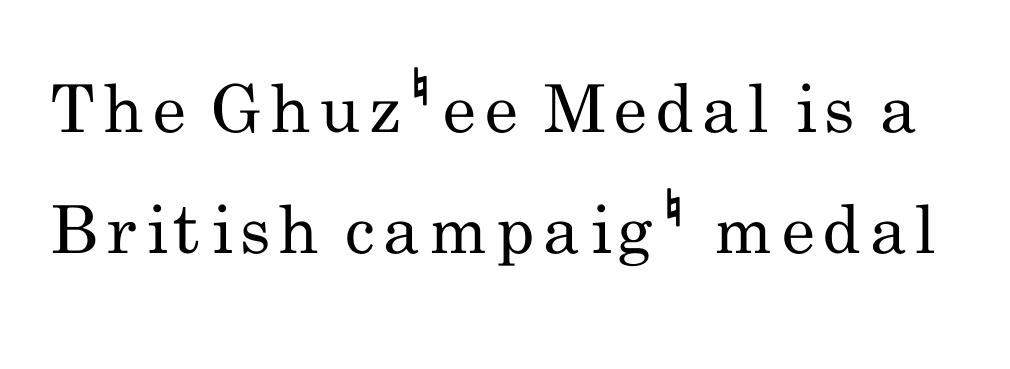
Q: Is the text bold? A: No.
Q: Is the text italic (slanted)? A: No, it is upright.
Q: Is the typeface a serif or a sans-serif typeface? A: Sans-serif.
Q: Is the text underlined? A: No.
Q: Width (condensed, normal, or wide)? A: Condensed.
Q: Stroke contrast? A: Low.
Q: x-height? A: Small.
Q: Monospaced? A: No.
